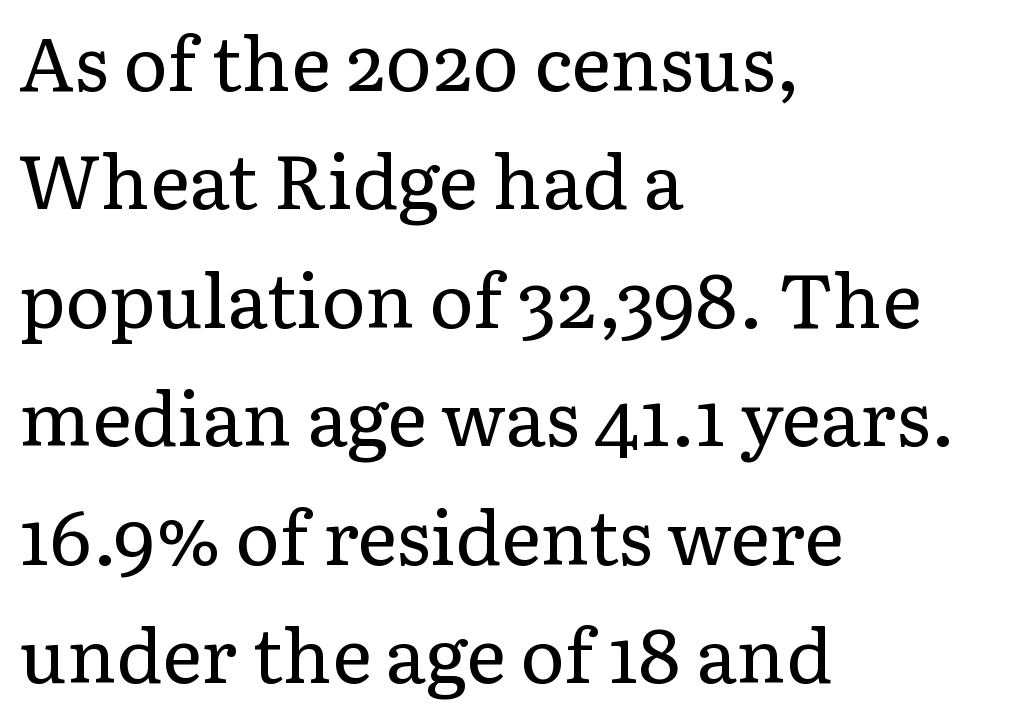
{"serif": "yes", "italic": "no", "bold": "no", "weight": "regular", "width": "normal", "stroke_contrast": "low", "x_height": "medium", "monospaced": "no", "underline": "no", "align": "left", "line_spacing": "normal", "line_spacing_ratio": 1.58, "letter_spacing": "normal", "letter_spacing_em": 0.0, "glyph_px": 75}
